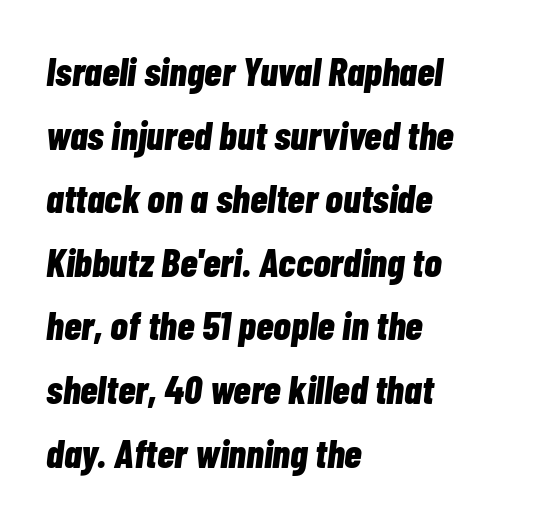
The image shows 40 px bold, condensed type, italic (leaning right); set left-aligned, normal line spacing (1.59x), normal letter spacing, not underlined; low stroke contrast and a medium x-height.
